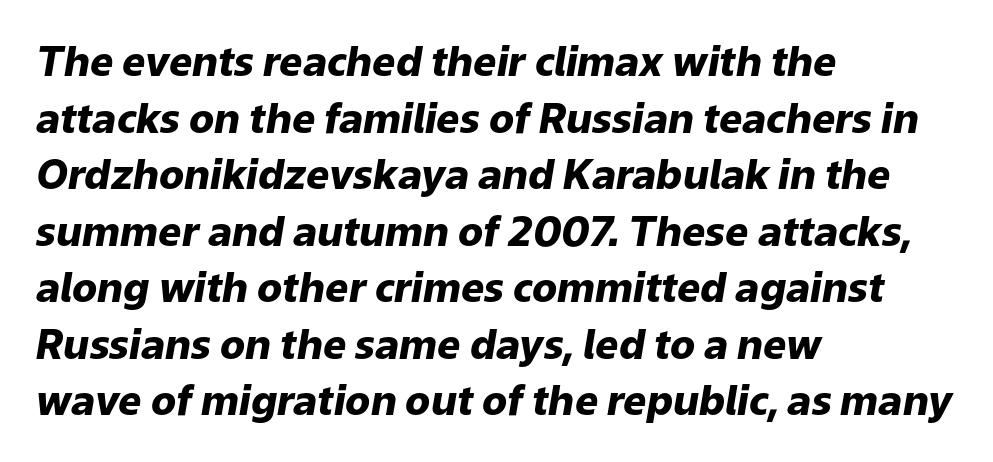
The image shows 41 px heavy type, italic (leaning right); set left-aligned, normal line spacing (1.38x), normal letter spacing, not underlined; low stroke contrast and a medium x-height.
